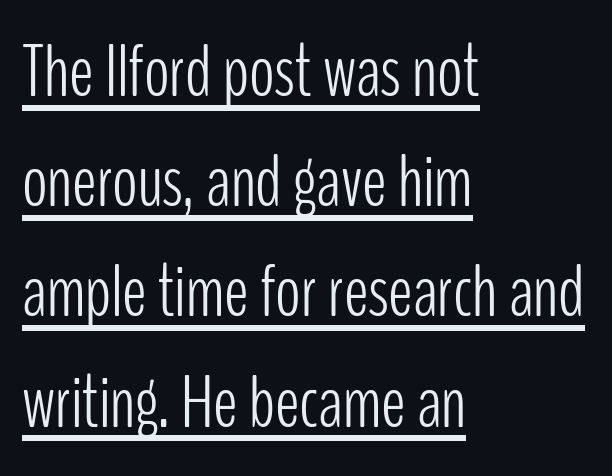
The type sits square on the baseline with zero lean. These characters rest on top of a visible drawn line. These lines are composed in type without serifs. The cut favours lightness, reaching ordinary text weight at its darkest.
